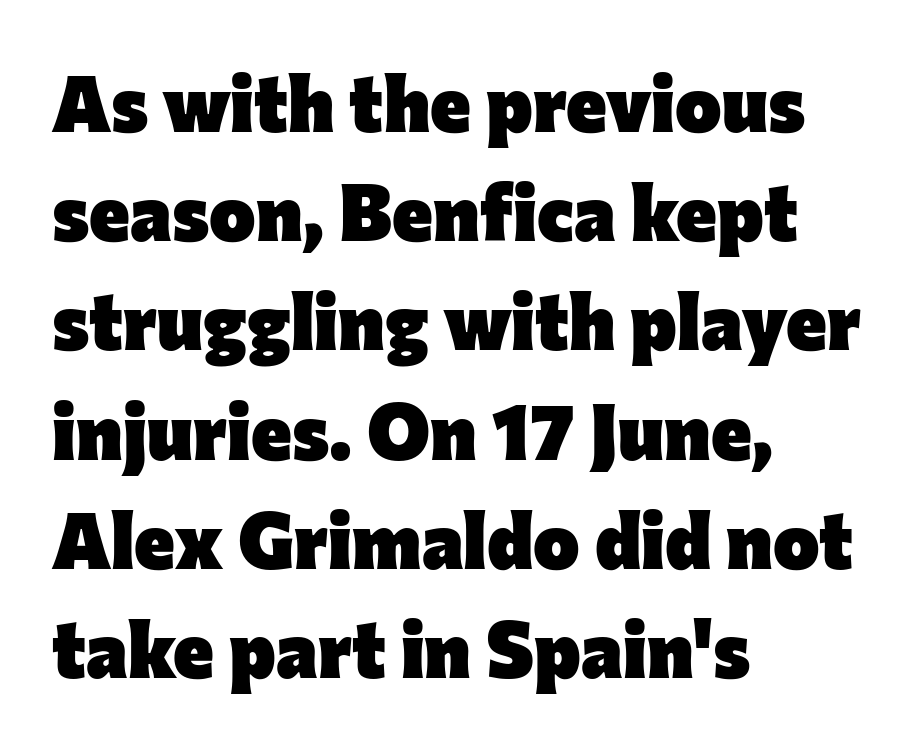
The image shows 78 px heavy sans-serif type, upright; set left-aligned, normal line spacing (1.4x), normal letter spacing, not underlined; low stroke contrast and a medium x-height.
